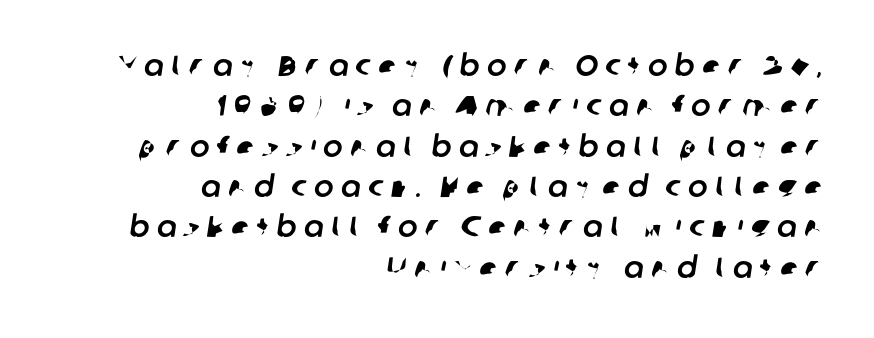
Varying glyph widths throughout — classic text-font behaviour. Leading: standard. Glyph-to-glyph distance is far greater than everyday printed text. This is sans-serif lettering, the kind often seen on screens and signage. Any mark beneath the type? The region is blank.
